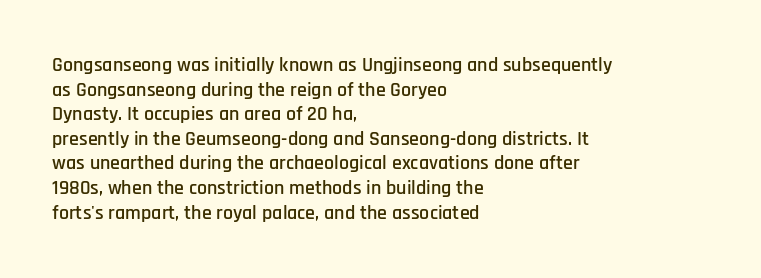
The image shows 20 px text type, upright; set left-aligned, line spacing 1.23x, normal letter spacing, not underlined.
